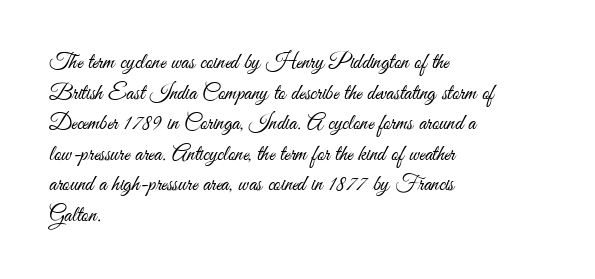
Here the glyphs are tracked normally, forming tight word shapes. This sample keeps an unexceptional amount of space between lines. Each stroke keeps to a modest, everyday thickness or less. This rendering uses left alignment, leaving the right contour irregular. Descenders are the only things crossing below the line.
